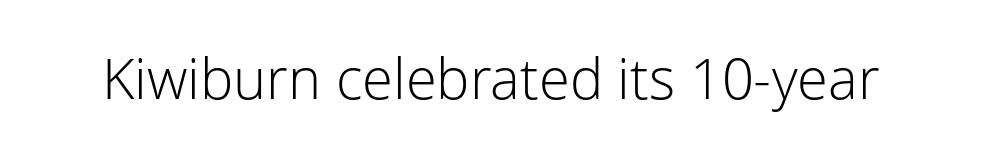
Q: Is the text bold? A: No.
Q: Is the text italic (slanted)? A: No, it is upright.
Q: Is the typeface a serif or a sans-serif typeface? A: Sans-serif.
Q: Is the text underlined? A: No.
Q: Is the spacing between letters normal or unusually wide? A: Normal.
Q: Width (condensed, normal, or wide)? A: Normal.
Q: Stroke contrast? A: Low.
Q: x-height? A: Medium.
Q: Monospaced? A: No.
